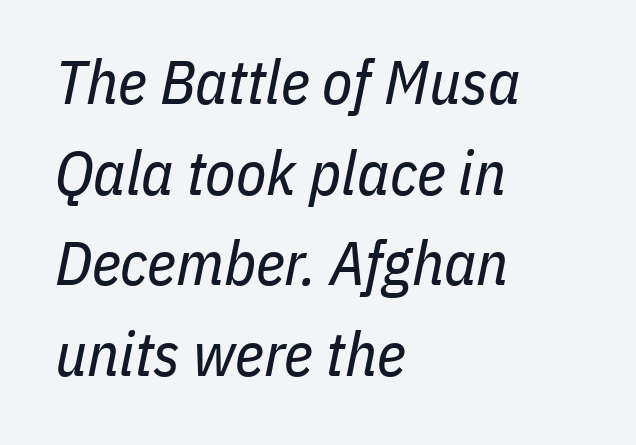
Q: Is the text bold? A: No.
Q: Is the text italic (slanted)? A: Yes, it leans right by about 11 degrees.
Q: Is the text underlined? A: No.
Q: How is the paragraph aligned? A: Left-aligned.
Q: Is the spacing between letters normal or unusually wide? A: Normal.
Q: Is the spacing between lines tight, normal or loose? A: Normal.
Q: Width (condensed, normal, or wide)? A: Condensed.
Q: Stroke contrast? A: Low.
Q: x-height? A: Medium.
Q: Monospaced? A: No.
